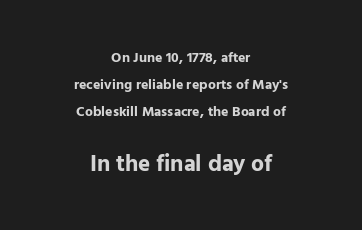
Character size in the trailing block exceeds that of the leading block. Is the type bold? Yes — the strokes are clearly thick and heavy. Spacing between characters is what you'd get straight out of the box. Layout note: lines centered. Regarding leading, the lines here are spaced well apart.
